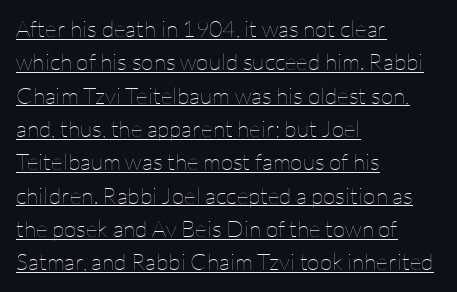
The image shows 23 px text type, upright; set left-aligned, normal line spacing (1.45x), normal letter spacing, underlined.
